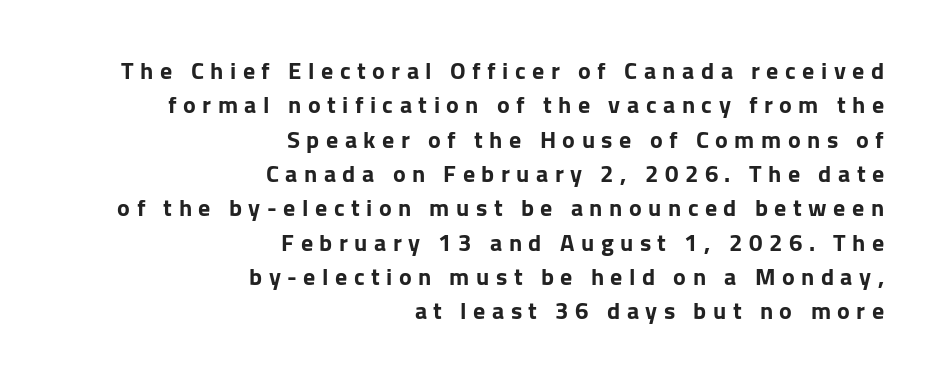
{"italic": "no", "bold": "yes", "underline": "no", "align": "right", "line_spacing": "normal", "line_spacing_ratio": 1.43, "letter_spacing": "wide", "letter_spacing_em": 0.27, "glyph_px": 24}
